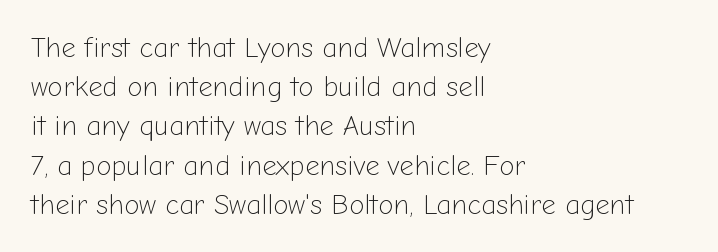
The characters display no serif detailing; their extremities are plain. Quick note: underline off. No italicization has been applied; the sample stays upright. The block of text has a typical density, with ordinary space between rows. The characters are drawn with everyday or finer stroke widths. Nobody touched the tracking dial on this one.
